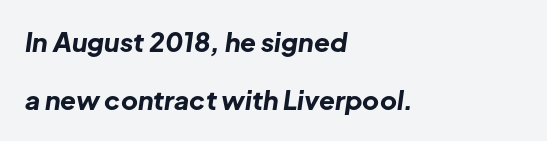
{"italic": "yes", "lean": "right", "slant_degrees": 8, "bold": "yes", "underline": "no", "align": "left", "line_spacing": "loose", "line_spacing_ratio": 2.22, "letter_spacing": "normal", "letter_spacing_em": 0.0, "glyph_px": 26}
